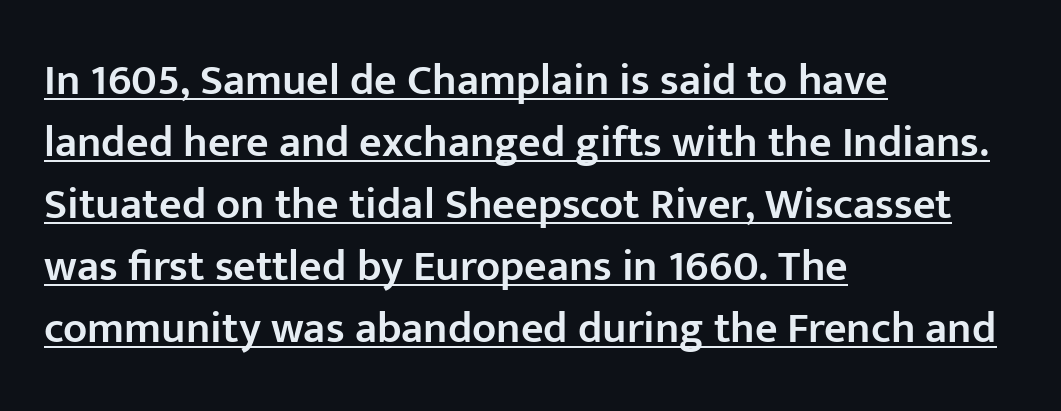
The image shows 44 px semibold sans-serif type, upright; set left-aligned, normal line spacing (1.41x), normal letter spacing, underlined; low stroke contrast and a medium x-height.
